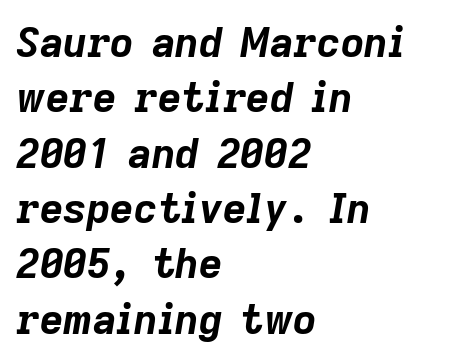
Q: Is the text bold? A: Yes.
Q: Is the text italic (slanted)? A: Yes, it leans right by about 9 degrees.
Q: Is the text underlined? A: No.
Q: How is the paragraph aligned? A: Left-aligned.
Q: Is the spacing between letters normal or unusually wide? A: Normal.
Q: Is the spacing between lines tight, normal or loose? A: Normal.
Q: Width (condensed, normal, or wide)? A: Normal.
Q: Stroke contrast? A: Low.
Q: x-height? A: Medium.
Q: Monospaced? A: No.
